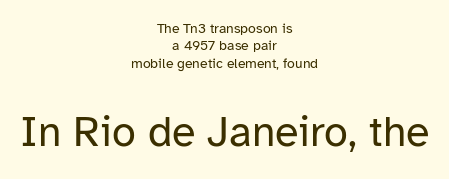
Nothing sits at the stroke ends, so this counts as sans-serif. The strip under each line holds only bare page. Spacing verdict: proportional, widths tailored to each character. A light-to-regular cut is what we see here. Is there any slant? The stems are plumb.
